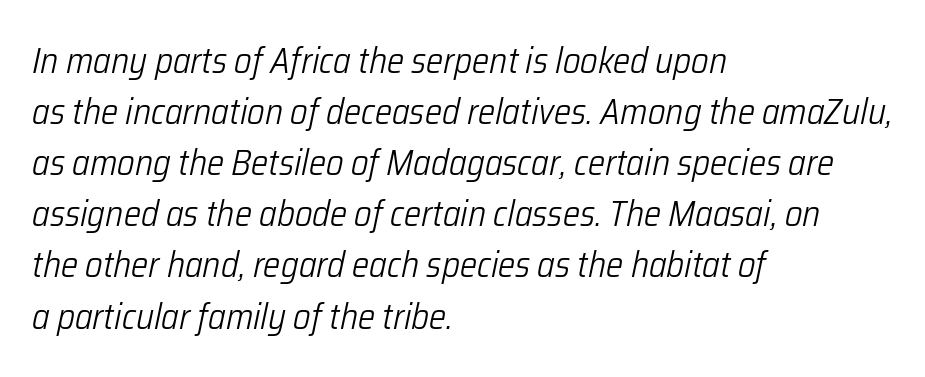
{"italic": "yes", "lean": "right", "slant_degrees": 12, "bold": "no", "weight": "light", "width": "condensed", "stroke_contrast": "low", "x_height": "medium", "monospaced": "no", "underline": "no", "align": "left", "line_spacing": "normal", "line_spacing_ratio": 1.42, "letter_spacing": "normal", "letter_spacing_em": 0.0, "glyph_px": 36}
